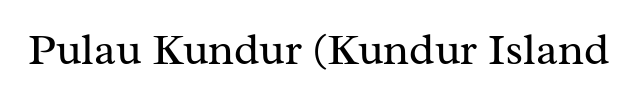
The image shows 44 px regular-weight serif type, upright; set normal letter spacing, not underlined; medium stroke contrast and a medium x-height.
